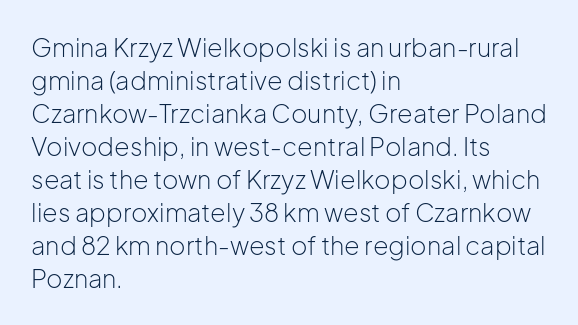
Q: Is the text bold? A: No.
Q: Is the text italic (slanted)? A: No, it is upright.
Q: Is the text underlined? A: No.
Q: How is the paragraph aligned? A: Left-aligned.
Q: Is the spacing between letters normal or unusually wide? A: Normal.
Q: Is the spacing between lines tight, normal or loose? A: Normal.
